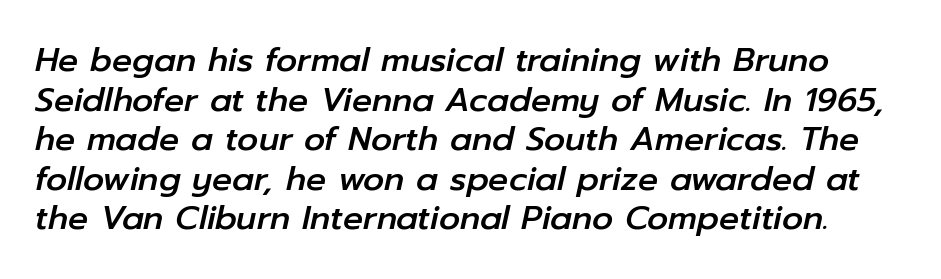
{"italic": "yes", "lean": "right", "slant_degrees": 12, "width": "normal", "stroke_contrast": "low", "x_height": "medium", "monospaced": "no", "underline": "no", "line_spacing_ratio": 1.2, "letter_spacing": "normal", "letter_spacing_em": 0.0, "glyph_px": 33}
